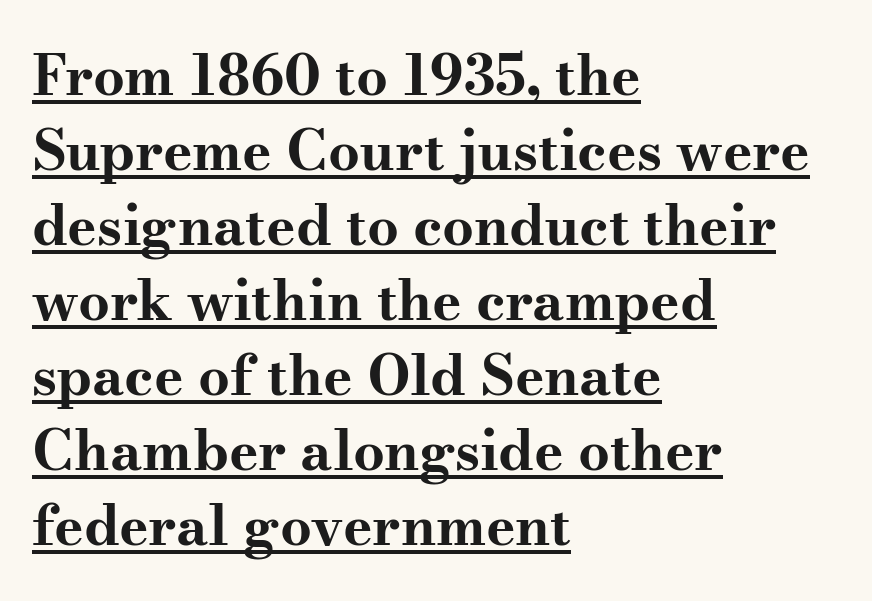
The image shows 56 px bold, wide serif type, upright; set left-aligned, normal line spacing (1.34x), normal letter spacing, underlined; medium stroke contrast and a small x-height.
